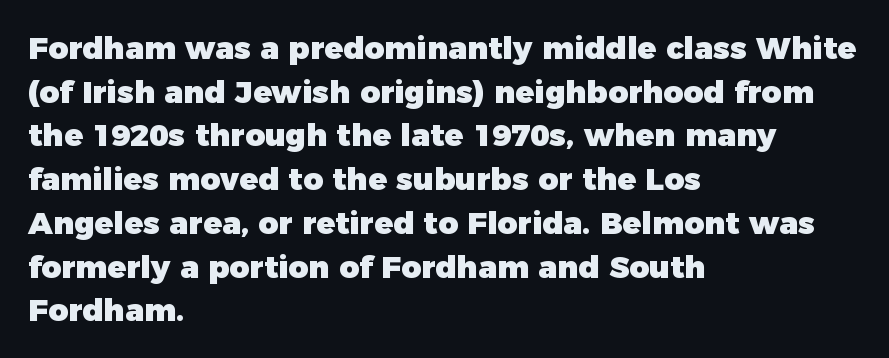
The image shows 31 px heavy sans-serif type, upright; set left-aligned, normal line spacing (1.41x), normal letter spacing, not underlined; low stroke contrast and a medium x-height.
